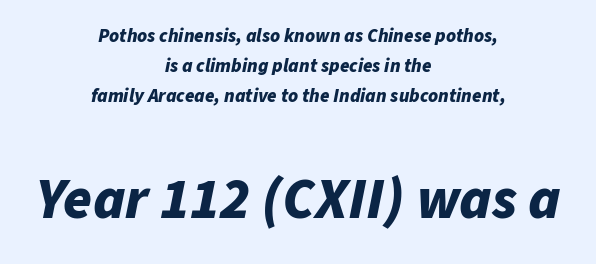
Q: Is the text bold? A: Yes.
Q: Is the text italic (slanted)? A: Yes, it leans right by about 11 degrees.
Q: Is the text underlined? A: No.
Q: How is the paragraph aligned? A: Centered.
Q: Is the spacing between letters normal or unusually wide? A: Normal.
Q: Is the spacing between lines tight, normal or loose? A: Normal.
Q: Which block of text is set in a larger size, the first (top) or the second (bottom)? A: The second (bottom) one.
Q: Width (condensed, normal, or wide)? A: Normal.
Q: Stroke contrast? A: Low.
Q: x-height? A: Medium.
Q: Monospaced? A: No.
